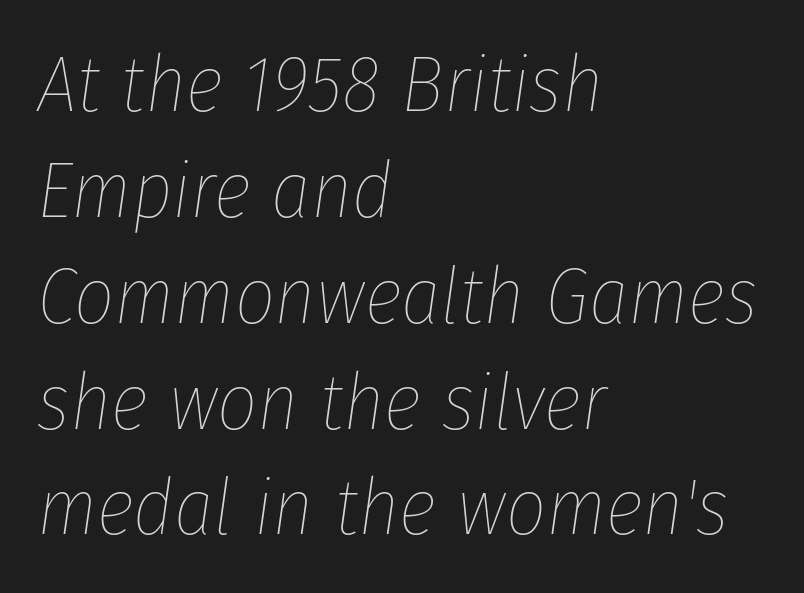
Q: Is the text bold? A: No.
Q: Is the text italic (slanted)? A: Yes, it leans right by about 8 degrees.
Q: Is the text underlined? A: No.
Q: How is the paragraph aligned? A: Left-aligned.
Q: Is the spacing between letters normal or unusually wide? A: Normal.
Q: Is the spacing between lines tight, normal or loose? A: Normal.
Q: Width (condensed, normal, or wide)? A: Condensed.
Q: Stroke contrast? A: Low.
Q: x-height? A: Medium.
Q: Monospaced? A: No.
